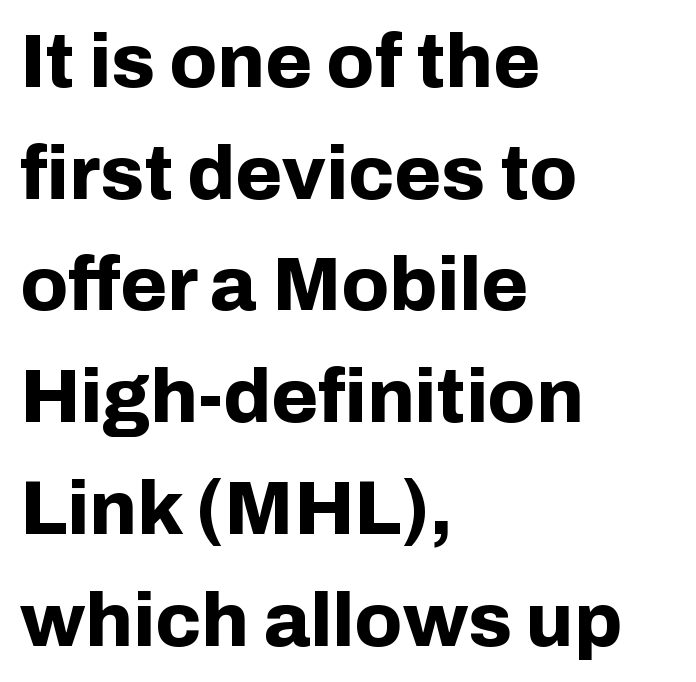
The image shows 76 px bold sans-serif type, upright; set left-aligned, normal line spacing (1.47x), normal letter spacing, not underlined; low stroke contrast and a medium x-height.
